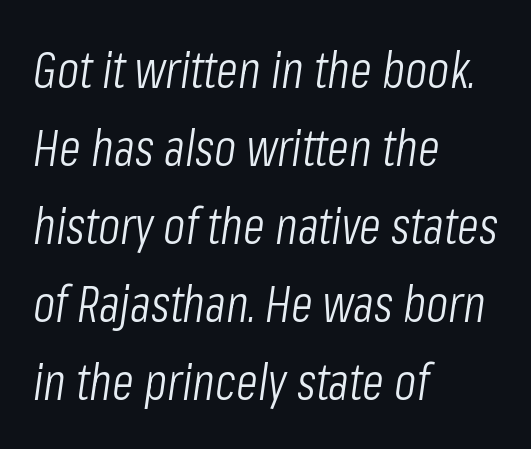
{"italic": "yes", "lean": "right", "slant_degrees": 8, "bold": "no", "weight": "light", "width": "condensed", "stroke_contrast": "low", "x_height": "medium", "monospaced": "no", "underline": "no", "align": "left", "line_spacing": "normal", "line_spacing_ratio": 1.53, "letter_spacing": "normal", "letter_spacing_em": 0.0, "glyph_px": 51}
